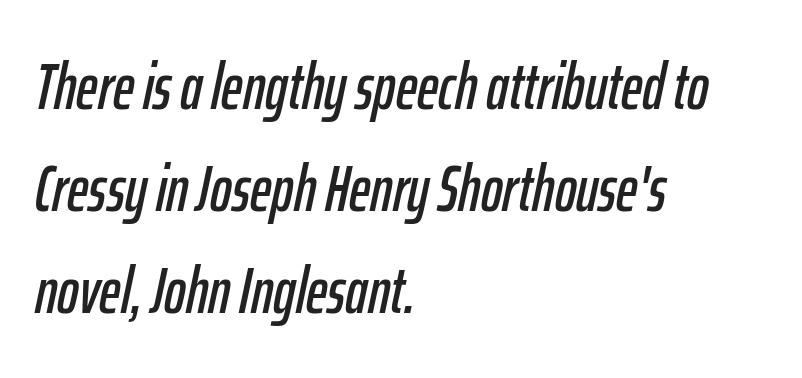
Q: Is the text italic (slanted)? A: Yes, it leans right by about 12 degrees.
Q: Is the text underlined? A: No.
Q: How is the paragraph aligned? A: Left-aligned.
Q: Is the spacing between letters normal or unusually wide? A: Normal.
Q: Is the spacing between lines tight, normal or loose? A: Normal.
Q: Width (condensed, normal, or wide)? A: Condensed.
Q: Stroke contrast? A: Low.
Q: x-height? A: Medium.
Q: Monospaced? A: No.
